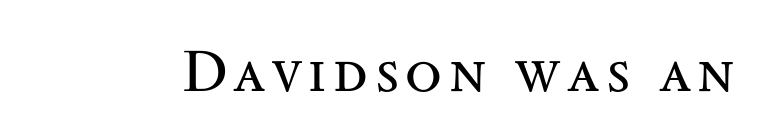
Q: Is the text bold? A: No.
Q: Is the text italic (slanted)? A: No, it is upright.
Q: Is the typeface a serif or a sans-serif typeface? A: Serif.
Q: Is the text underlined? A: No.
Q: Width (condensed, normal, or wide)? A: Wide.
Q: Stroke contrast? A: Medium.
Q: x-height? A: Small.
Q: Monospaced? A: No.
